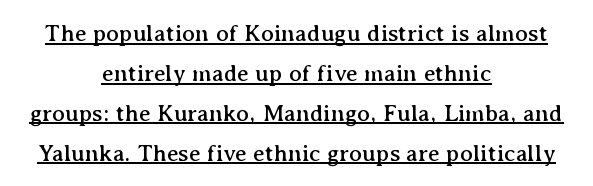
Q: Is the text italic (slanted)? A: No, it is upright.
Q: Is the text underlined? A: Yes.
Q: How is the paragraph aligned? A: Centered.
Q: Is the spacing between letters normal or unusually wide? A: Normal.
Q: Is the spacing between lines tight, normal or loose? A: Normal.
